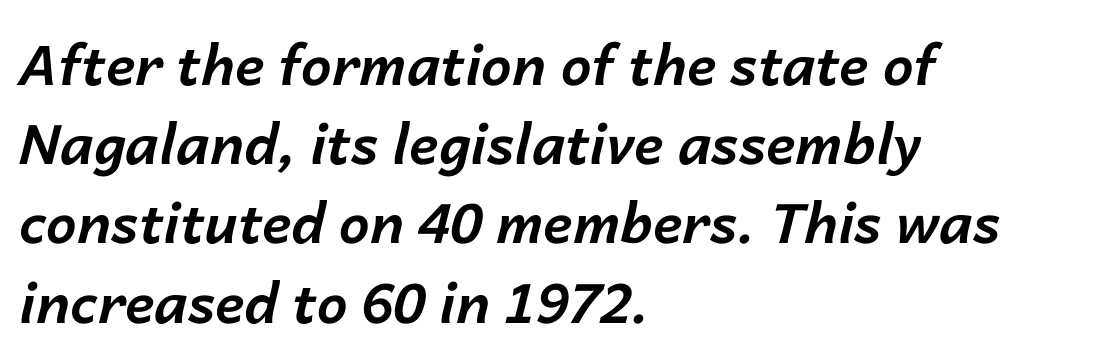
{"italic": "yes", "lean": "right", "slant_degrees": 14, "bold": "yes", "weight": "bold", "width": "normal", "stroke_contrast": "low", "x_height": "medium", "monospaced": "no", "underline": "no", "align": "left", "line_spacing": "normal", "line_spacing_ratio": 1.44, "letter_spacing": "normal", "letter_spacing_em": 0.0, "glyph_px": 55}
